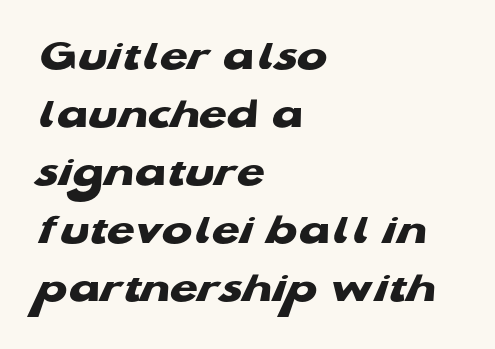
Students, note that the glyphs here touch the page at normal intervals. Check under the words: just untouched page. These lines sit exactly where default settings would place them. The characters display no serif detailing; their extremities are plain. The letters advance in unequal steps, a hallmark of proportional type. The lines in this sample share a left origin and differ only in where they stop.
